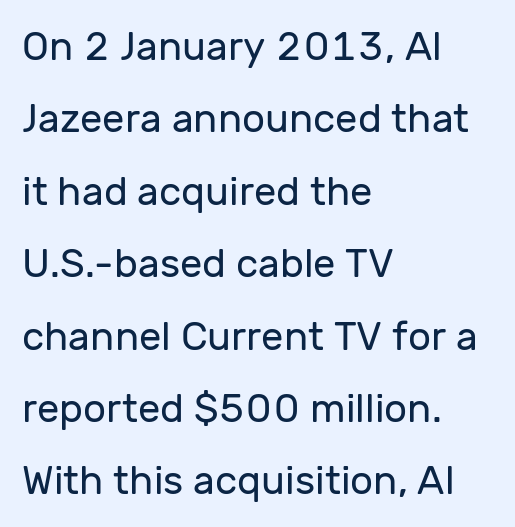
{"serif": "no", "italic": "no", "bold": "no", "weight": "regular", "width": "normal", "stroke_contrast": "low", "x_height": "medium", "monospaced": "no", "underline": "no", "align": "left", "line_spacing_ratio": 1.81, "letter_spacing": "normal", "letter_spacing_em": 0.0, "glyph_px": 40}
